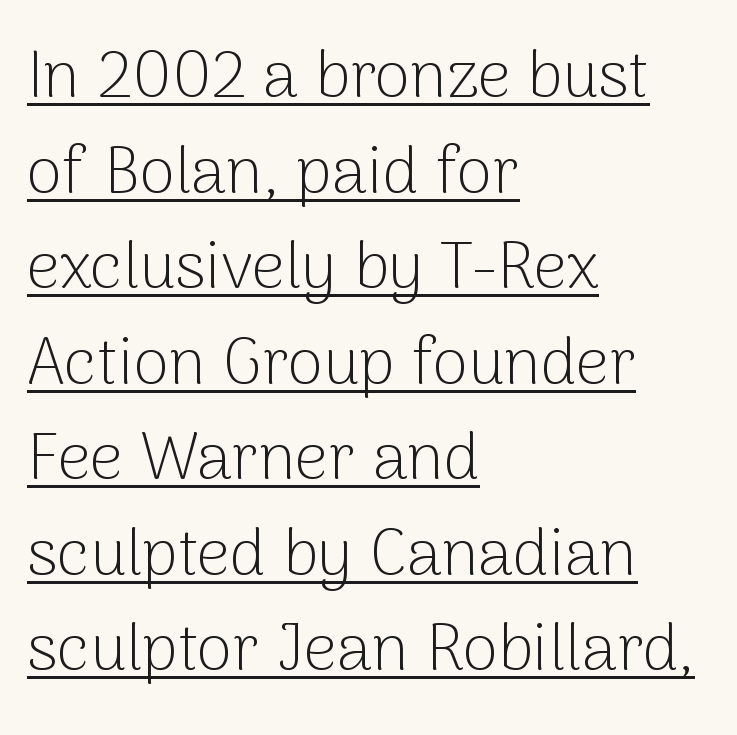
The image shows 65 px light sans-serif type, upright; set left-aligned, normal line spacing (1.47x), normal letter spacing, underlined; low stroke contrast and a medium x-height.
